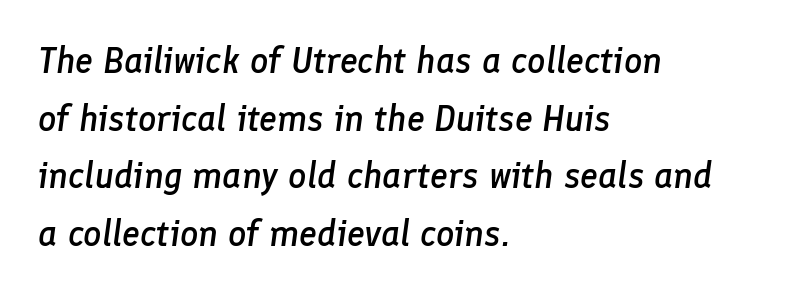
The image shows 36 px semibold type, italic (leaning right); set left-aligned, normal line spacing (1.6x), normal letter spacing, not underlined; low stroke contrast and a medium x-height.
